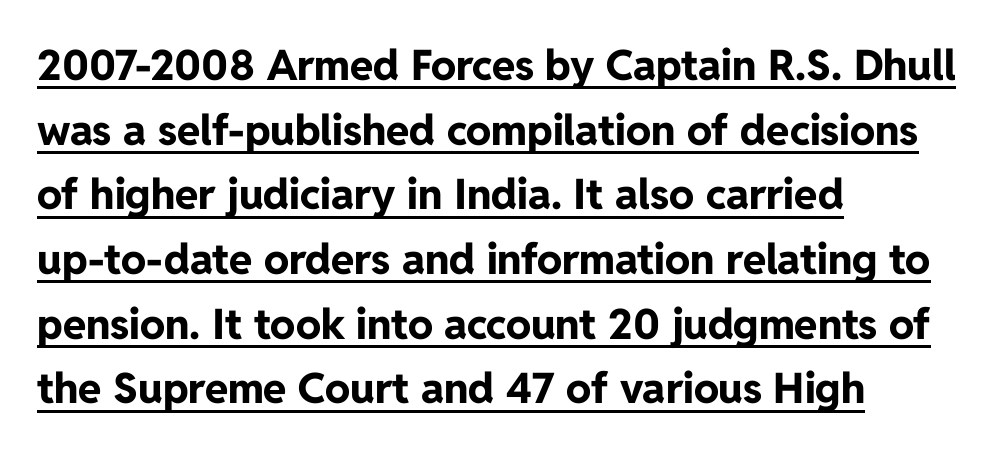
Q: Is the text bold? A: Yes.
Q: Is the text italic (slanted)? A: No, it is upright.
Q: Is the typeface a serif or a sans-serif typeface? A: Sans-serif.
Q: Is the text underlined? A: Yes.
Q: How is the paragraph aligned? A: Left-aligned.
Q: Is the spacing between letters normal or unusually wide? A: Normal.
Q: Is the spacing between lines tight, normal or loose? A: Normal.
Q: Width (condensed, normal, or wide)? A: Normal.
Q: Stroke contrast? A: Low.
Q: x-height? A: Medium.
Q: Monospaced? A: No.
